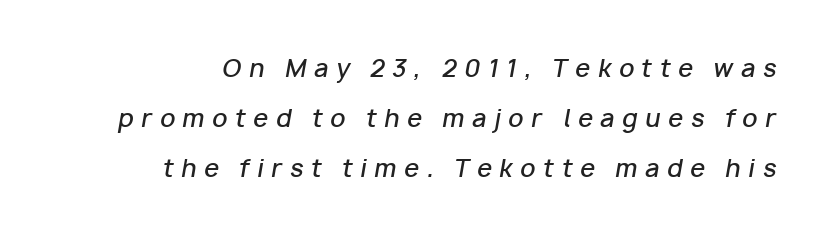
Q: Is the text bold? A: Semi-bold.
Q: Is the text italic (slanted)? A: Yes, it leans right by about 10 degrees.
Q: Is the text underlined? A: No.
Q: How is the paragraph aligned? A: Right-aligned.
Q: Is the spacing between letters normal or unusually wide? A: Unusually wide.
Q: Is the spacing between lines tight, normal or loose? A: Loose.
